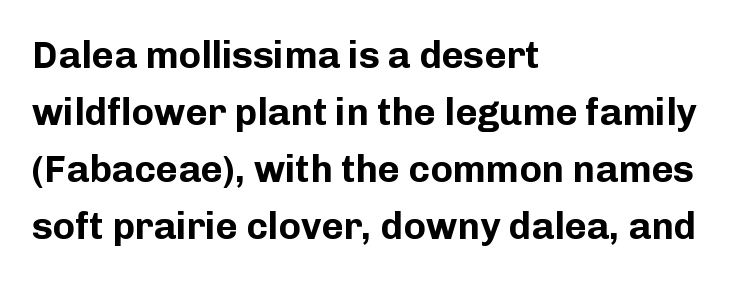
The image shows 38 px bold sans-serif type, upright; set left-aligned, normal line spacing (1.5x), normal letter spacing, not underlined; low stroke contrast and a medium x-height.
